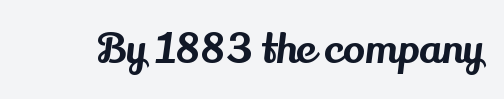
{"serif": "yes", "width": "normal", "stroke_contrast": "medium", "x_height": "small", "monospaced": "no", "underline": "no", "letter_spacing": "normal", "letter_spacing_em": 0.0, "glyph_px": 41}
